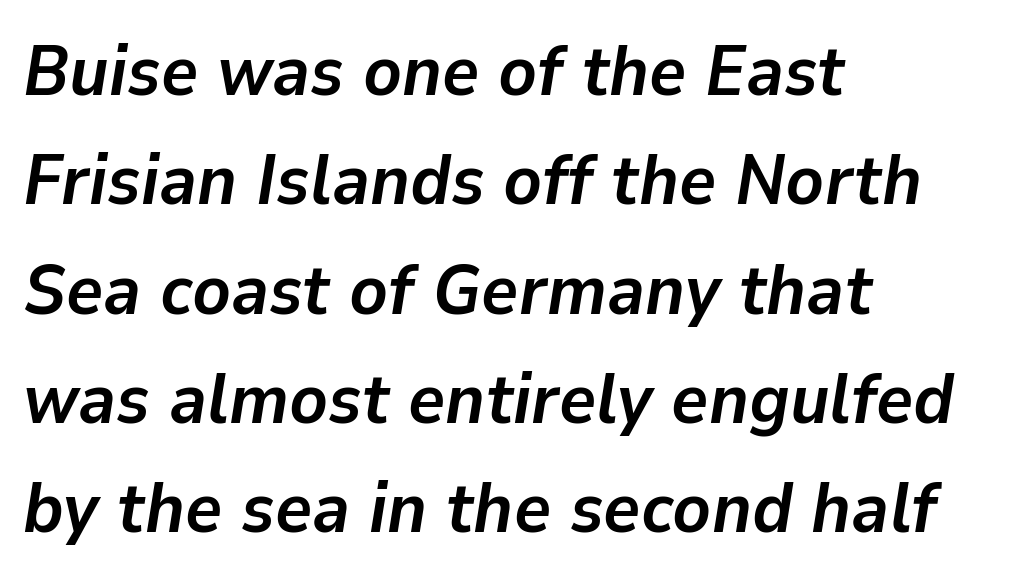
The image shows 71 px semibold type, italic (leaning right); set left-aligned, normal line spacing (1.54x), normal letter spacing, not underlined; low stroke contrast and a medium x-height.
